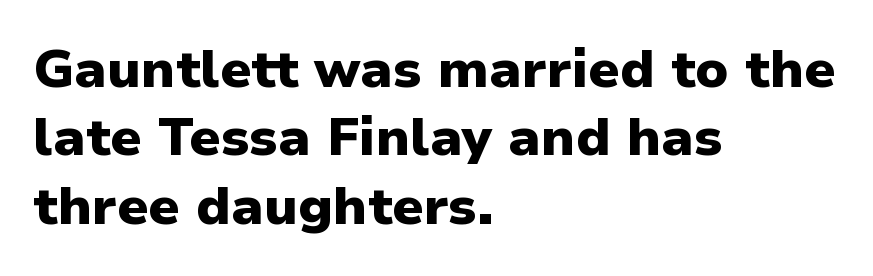
{"serif": "no", "italic": "no", "bold": "yes", "weight": "heavy", "width": "normal", "stroke_contrast": "low", "x_height": "medium", "monospaced": "no", "underline": "no", "align": "left", "line_spacing": "normal", "line_spacing_ratio": 1.29, "letter_spacing": "normal", "letter_spacing_em": 0.0, "glyph_px": 53}
